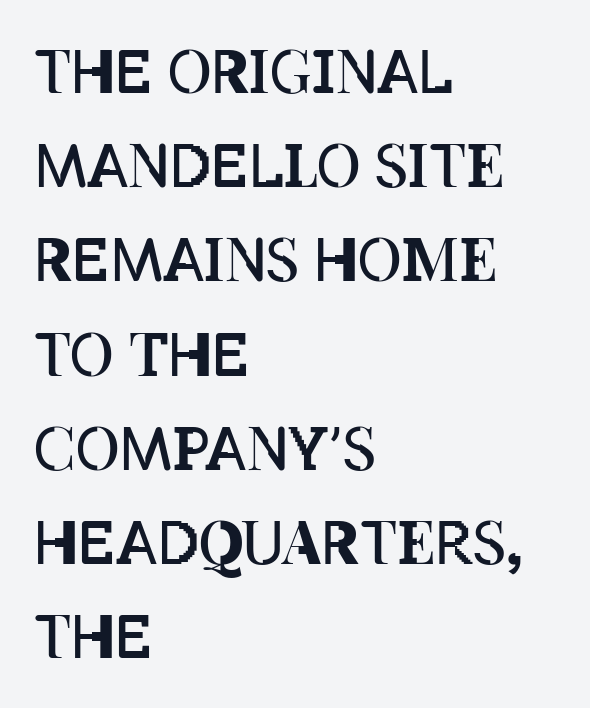
Each letter keeps its own natural width here, so spacing adapts to shape. Tracking here is standard; glyphs follow each other at the usual distance. Unmarked baselines from the first word to the last. Italic? Not at all — the glyphs are vertical. Horizontal alignment here is leftward, the default for most running prose. The face looks like a standard text weight, possibly lighter.
